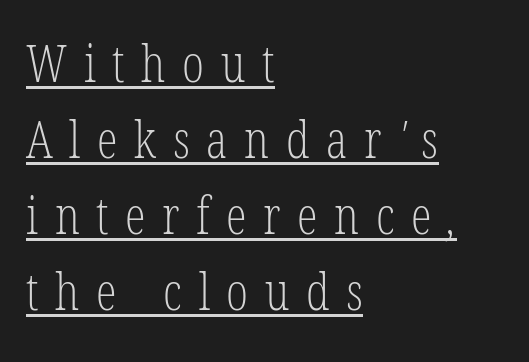
Q: Is the text bold? A: No.
Q: Is the typeface a serif or a sans-serif typeface? A: Serif.
Q: Is the text underlined? A: Yes.
Q: How is the paragraph aligned? A: Left-aligned.
Q: Is the spacing between letters normal or unusually wide? A: Unusually wide.
Q: Is the spacing between lines tight, normal or loose? A: Normal.
Q: Width (condensed, normal, or wide)? A: Condensed.
Q: Stroke contrast? A: Low.
Q: x-height? A: Medium.
Q: Monospaced? A: No.
